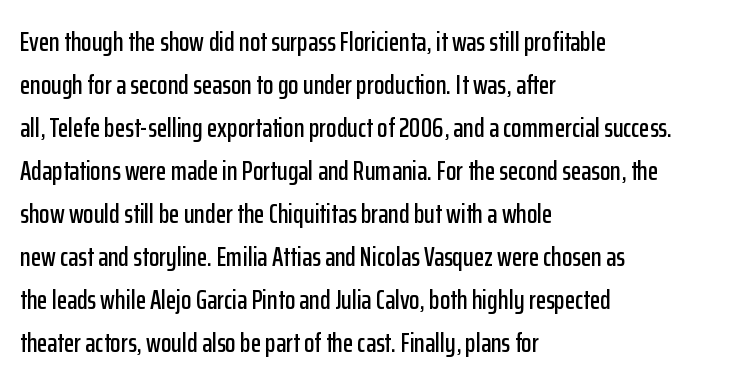
{"italic": "no", "underline": "no", "align": "left", "line_spacing": "normal", "line_spacing_ratio": 1.59, "letter_spacing": "normal", "letter_spacing_em": 0.0, "glyph_px": 27}
